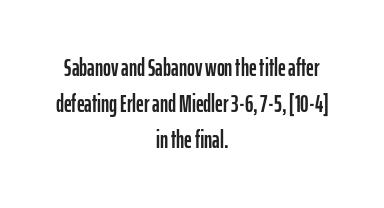
The gap between lines stays unmarked. The letters stand straight up with perfectly vertical stems. The rendering positions every line midway between the sides. How would I describe the line gaps? Plain and ordinary. What stands out about the letter spacing? Nothing — it is the standard amount.
